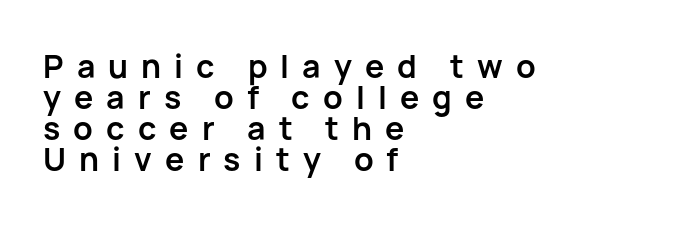
{"serif": "no", "italic": "no", "bold": "yes", "weight": "semibold", "width": "normal", "stroke_contrast": "low", "x_height": "medium", "monospaced": "no", "underline": "no", "align": "left", "line_spacing": "tight", "line_spacing_ratio": 0.97, "letter_spacing": "wide", "letter_spacing_em": 0.41, "glyph_px": 32}
